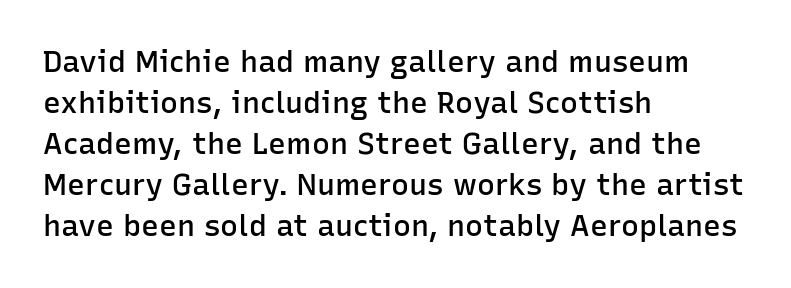
{"serif": "no", "italic": "no", "bold": "semi", "weight": "semibold", "width": "normal", "stroke_contrast": "low", "x_height": "medium", "monospaced": "no", "underline": "no", "align": "left", "line_spacing": "normal", "line_spacing_ratio": 1.37, "letter_spacing": "normal", "letter_spacing_em": 0.0, "glyph_px": 30}
